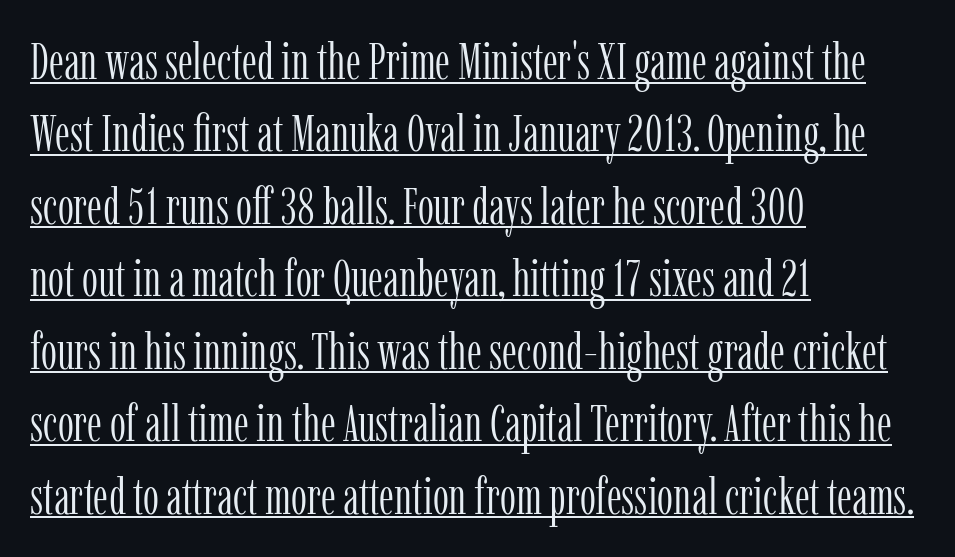
Q: Is the text bold? A: No.
Q: Is the text italic (slanted)? A: No, it is upright.
Q: Is the typeface a serif or a sans-serif typeface? A: Serif.
Q: Is the text underlined? A: Yes.
Q: How is the paragraph aligned? A: Left-aligned.
Q: Is the spacing between letters normal or unusually wide? A: Normal.
Q: Is the spacing between lines tight, normal or loose? A: Normal.
Q: Width (condensed, normal, or wide)? A: Condensed.
Q: Stroke contrast? A: Low.
Q: x-height? A: Medium.
Q: Monospaced? A: No.
